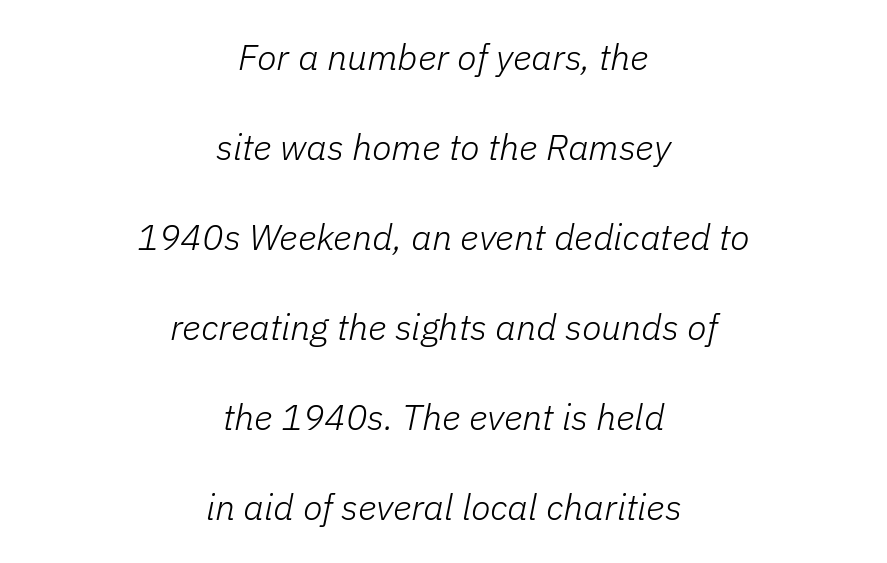
Nothing unusual about the tracking: characters are spaced as the font intends. Reading down the column, the eye jumps a long way to each next line. Varying glyph widths throughout — classic text-font behaviour. Looking at the ascenders, they clearly lean.
